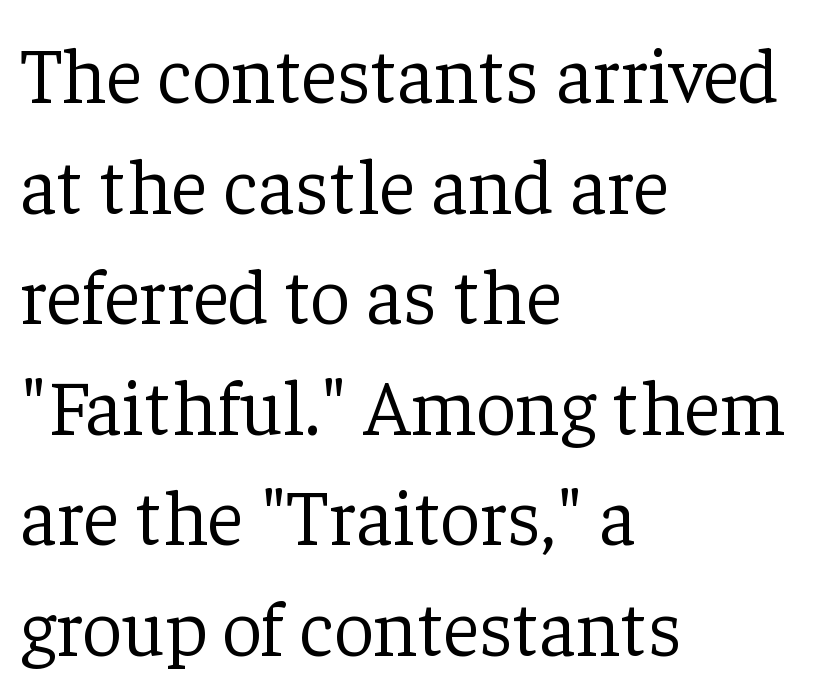
Q: Is the text bold? A: No.
Q: Is the text italic (slanted)? A: No, it is upright.
Q: Is the typeface a serif or a sans-serif typeface? A: Serif.
Q: Is the text underlined? A: No.
Q: How is the paragraph aligned? A: Left-aligned.
Q: Is the spacing between letters normal or unusually wide? A: Normal.
Q: Is the spacing between lines tight, normal or loose? A: Normal.
Q: Width (condensed, normal, or wide)? A: Normal.
Q: Stroke contrast? A: Low.
Q: x-height? A: Medium.
Q: Monospaced? A: No.
